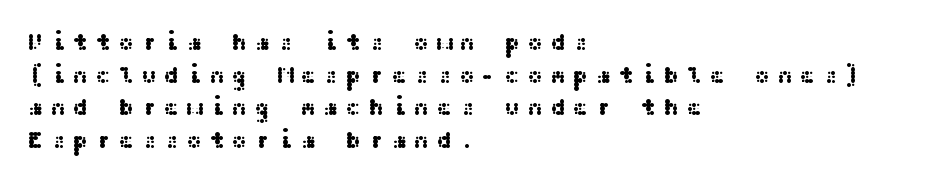
{"italic": "no", "underline": "no", "align": "left", "line_spacing": "normal", "line_spacing_ratio": 1.36, "letter_spacing": "wide", "letter_spacing_em": 0.28, "glyph_px": 24}
